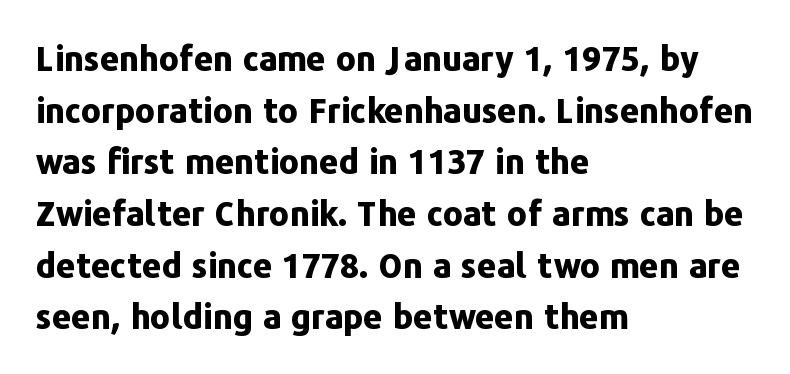
Q: Is the text bold? A: Yes.
Q: Is the text italic (slanted)? A: No, it is upright.
Q: Is the typeface a serif or a sans-serif typeface? A: Sans-serif.
Q: Is the text underlined? A: No.
Q: How is the paragraph aligned? A: Left-aligned.
Q: Is the spacing between letters normal or unusually wide? A: Normal.
Q: Is the spacing between lines tight, normal or loose? A: Normal.
Q: Width (condensed, normal, or wide)? A: Normal.
Q: Stroke contrast? A: Low.
Q: x-height? A: Medium.
Q: Monospaced? A: No.
